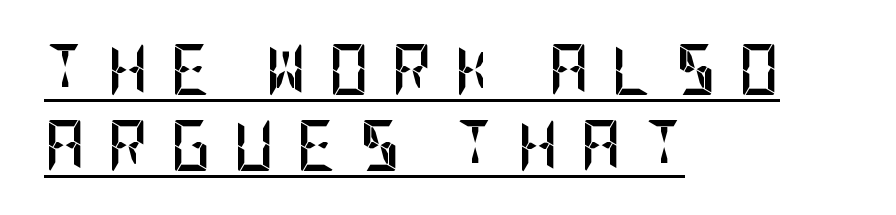
Q: Is the text bold? A: Yes.
Q: Is the text italic (slanted)? A: No, it is upright.
Q: Is the typeface a serif or a sans-serif typeface? A: Sans-serif.
Q: Is the text underlined? A: Yes.
Q: How is the paragraph aligned? A: Left-aligned.
Q: Is the spacing between letters normal or unusually wide? A: Unusually wide.
Q: Is the spacing between lines tight, normal or loose? A: Normal.
Q: Width (condensed, normal, or wide)? A: Condensed.
Q: Stroke contrast? A: Low.
Q: x-height? A: Large.
